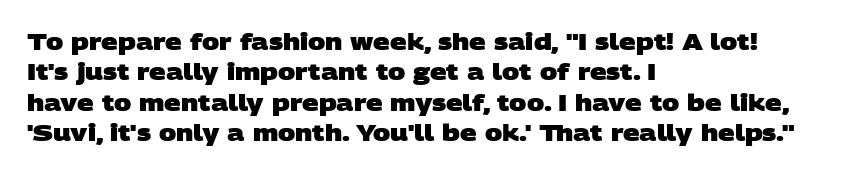
The image shows 23 px bold type; set left-aligned, normal line spacing (1.32x), normal letter spacing, not underlined.
